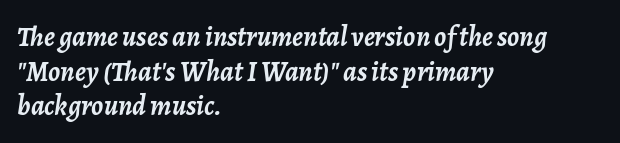
{"italic": "yes", "lean": "right", "slant_degrees": 7, "bold": "yes", "weight": "semibold", "width": "normal", "stroke_contrast": "low", "x_height": "medium", "monospaced": "no", "underline": "no", "align": "left", "line_spacing_ratio": 1.24, "letter_spacing": "normal", "letter_spacing_em": 0.0, "glyph_px": 28}
